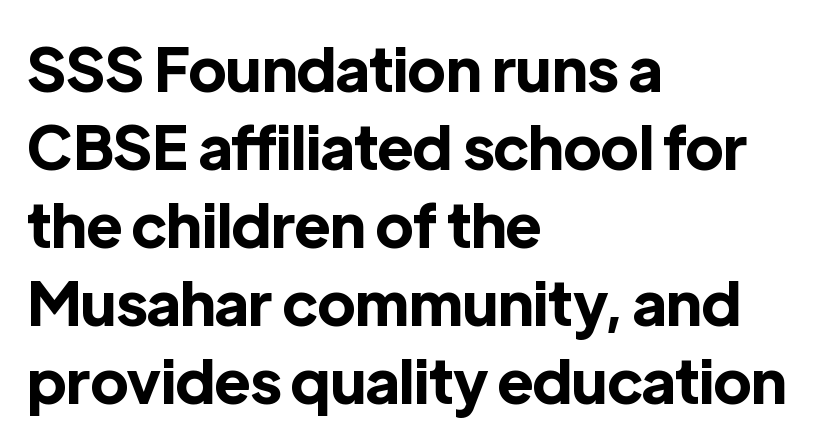
The image shows 60 px bold sans-serif type, upright; set left-aligned, normal line spacing (1.3x), normal letter spacing, not underlined; a medium x-height.
